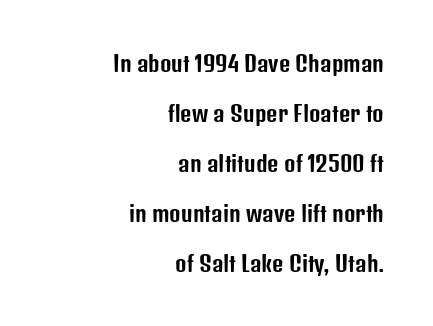
{"italic": "no", "underline": "no", "align": "right", "line_spacing": "loose", "line_spacing_ratio": 2.27, "letter_spacing": "normal", "letter_spacing_em": 0.0, "glyph_px": 22}
